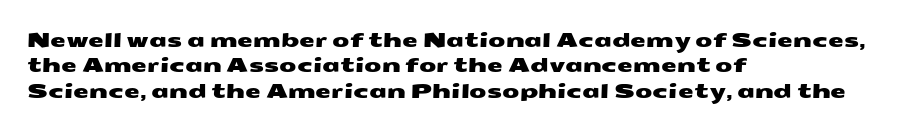
The gaps between neighbouring characters are ordinary and unremarkable. Interline gaps are of average width in this sample. One-word summary of the alignment: left. The gap between lines stays unmarked.
